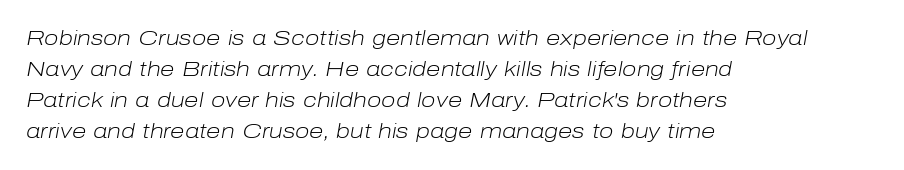
Q: Is the text bold? A: No.
Q: Is the text italic (slanted)? A: Yes, it leans right by about 10 degrees.
Q: Is the text underlined? A: No.
Q: How is the paragraph aligned? A: Left-aligned.
Q: Is the spacing between letters normal or unusually wide? A: Normal.
Q: Is the spacing between lines tight, normal or loose? A: Normal.
